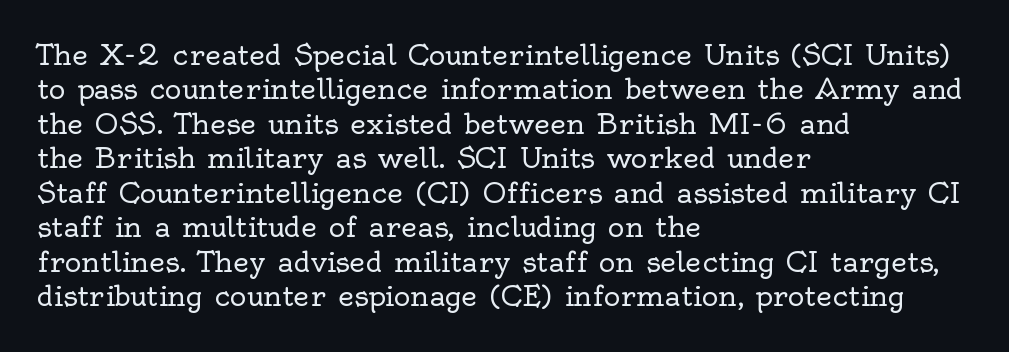
The image shows 28 px regular-weight serif type, upright; set left-aligned, line spacing 1.23x, normal letter spacing, not underlined; a small x-height.
